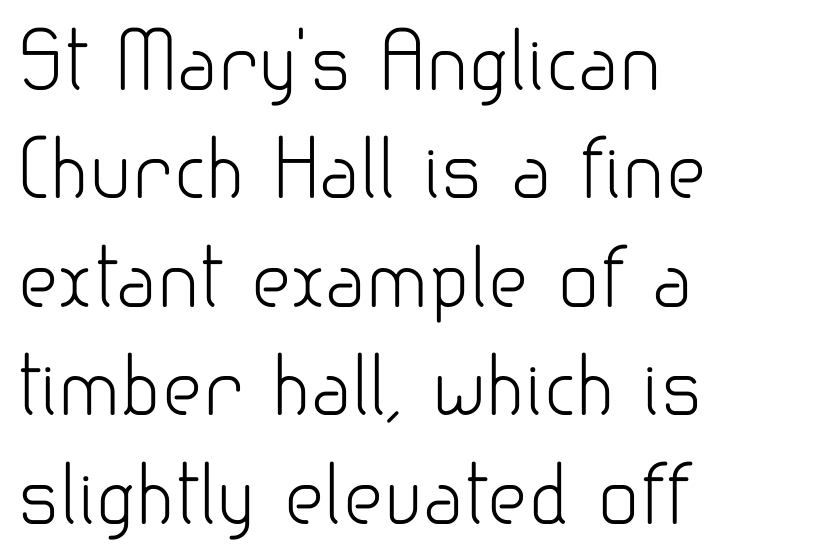
The image shows 78 px light sans-serif type, upright; set left-aligned, normal line spacing (1.39x), normal letter spacing, not underlined; low stroke contrast and a small x-height.
